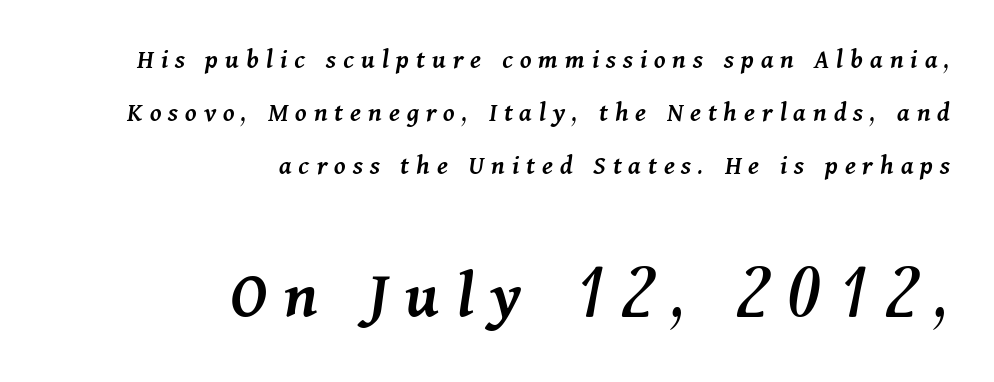
Caption: expanded tracking, letters set apart. Compared with typical paragraphs, the rows here are farther apart. Visually the block forms a straight wall on the right and a jagged coastline on the left. How heavy is the stroke? Medium-heavy — a semibold, shy of bold. The zone under the glyphs is completely vacant.
